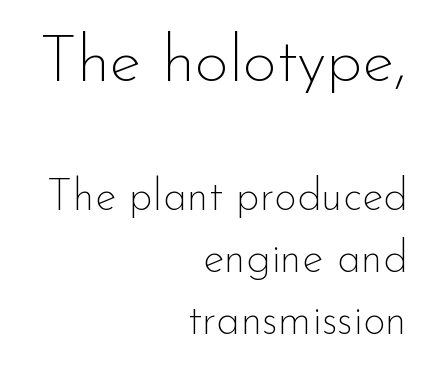
The type family on display is of the sans-serif kind. Proportional: the letters do not fall into vertical columns. Look at the tracking — it's just the regular setting, nothing added. Weight class: somewhere from thin through regular.
